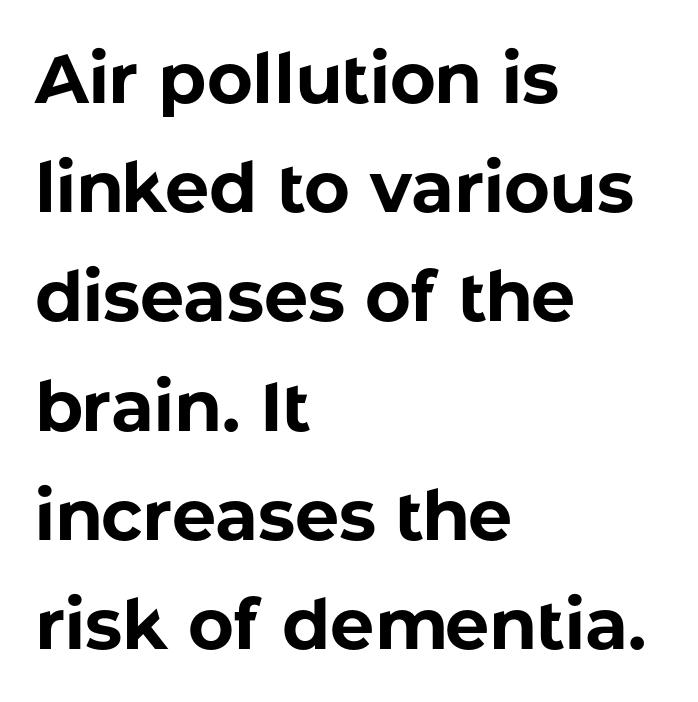
Q: Is the text bold? A: Yes.
Q: Is the text italic (slanted)? A: No, it is upright.
Q: Is the typeface a serif or a sans-serif typeface? A: Sans-serif.
Q: Is the text underlined? A: No.
Q: How is the paragraph aligned? A: Left-aligned.
Q: Is the spacing between letters normal or unusually wide? A: Normal.
Q: Is the spacing between lines tight, normal or loose? A: Normal.
Q: Width (condensed, normal, or wide)? A: Normal.
Q: Stroke contrast? A: Low.
Q: x-height? A: Medium.
Q: Monospaced? A: No.
